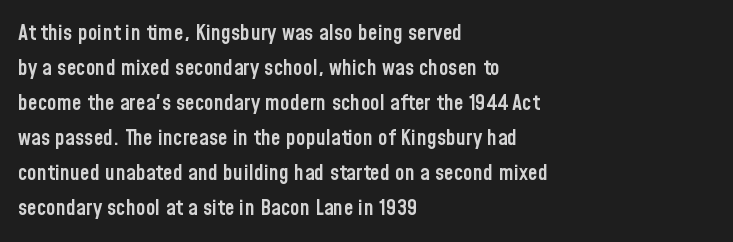
Rows of type keep a routine distance in the vertical direction. Tracking here is standard; glyphs follow each other at the usual distance. Ascenders rise straight up at ninety degrees. A fair bit of extra ink — the face is semibold, not bold.
